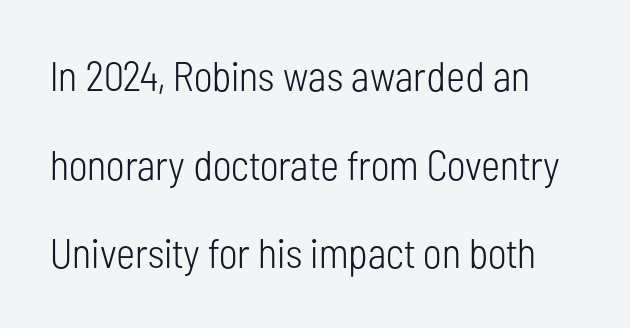
{"serif": "no", "italic": "no", "bold": "no", "weight": "light", "width": "condensed", "stroke_contrast": "low", "x_height": "medium", "monospaced": "no", "underline": "no", "line_spacing": "loose", "line_spacing_ratio": 2.16, "letter_spacing": "normal", "letter_spacing_em": 0.0, "glyph_px": 41}
